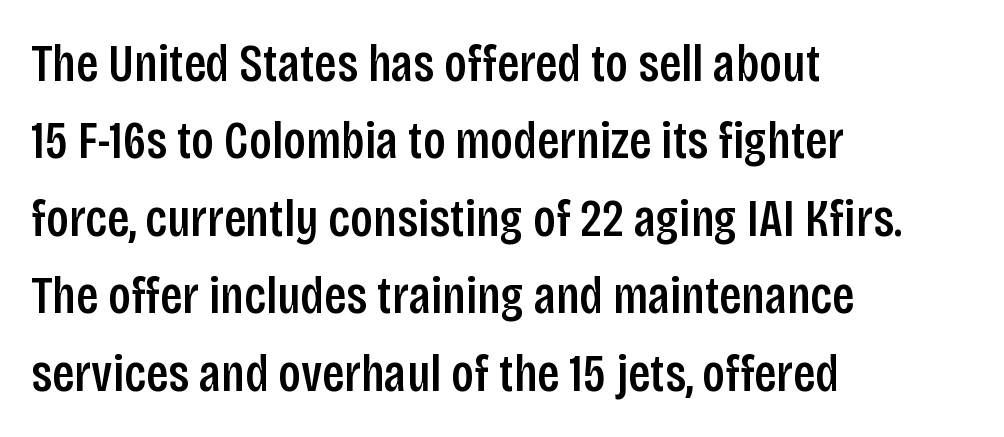
The type is set solid horizontally, with unmodified tracking. Spacing verdict: proportional, widths tailored to each character. This is the regular roman posture of the typeface. The setting favours the left margin, as ordinary paragraphs usually do. Each new line begins a customary step beneath the previous one.
